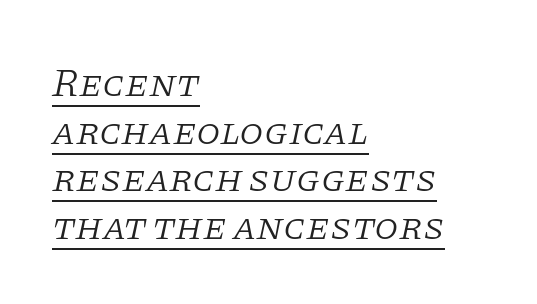
The image shows 39 px light serif type, italic (leaning right); set left-aligned, line spacing 1.22x, normal letter spacing, underlined; low stroke contrast and a large x-height.
